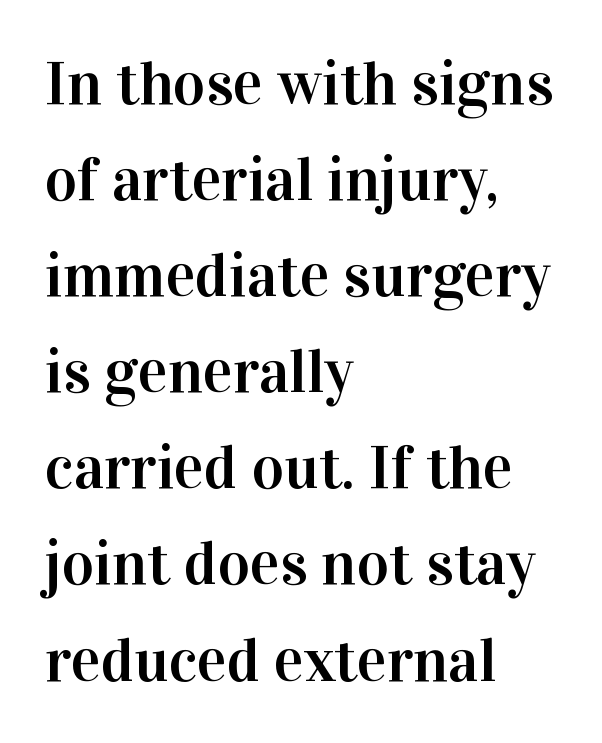
Q: Is the text italic (slanted)? A: No, it is upright.
Q: Is the typeface a serif or a sans-serif typeface? A: Serif.
Q: Is the text underlined? A: No.
Q: How is the paragraph aligned? A: Left-aligned.
Q: Is the spacing between letters normal or unusually wide? A: Normal.
Q: Is the spacing between lines tight, normal or loose? A: Normal.
Q: Width (condensed, normal, or wide)? A: Normal.
Q: Stroke contrast? A: High.
Q: x-height? A: Medium.
Q: Monospaced? A: No.
